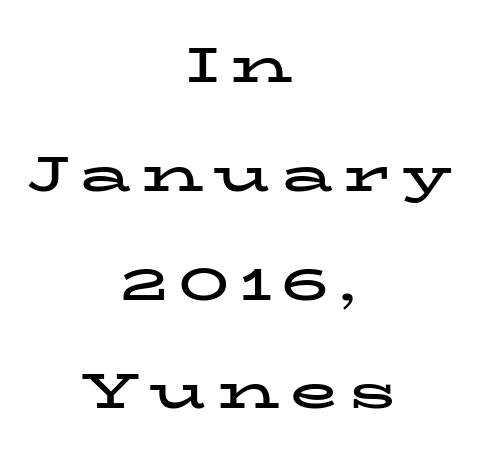
The image shows 49 px bold, wide serif type, upright; set centered, loose line spacing (2.22x), unusually wide letter spacing (+0.22 em), not underlined; low stroke contrast and a medium x-height.
